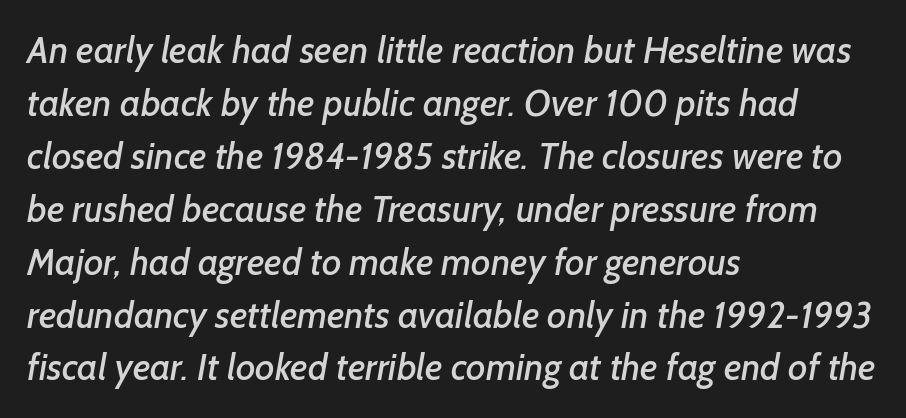
Q: Is the typeface a serif or a sans-serif typeface? A: Sans-serif.
Q: Is the text underlined? A: No.
Q: How is the paragraph aligned? A: Left-aligned.
Q: Is the spacing between letters normal or unusually wide? A: Normal.
Q: Is the spacing between lines tight, normal or loose? A: Normal.
Q: Width (condensed, normal, or wide)? A: Normal.
Q: Stroke contrast? A: Low.
Q: x-height? A: Medium.
Q: Monospaced? A: No.
